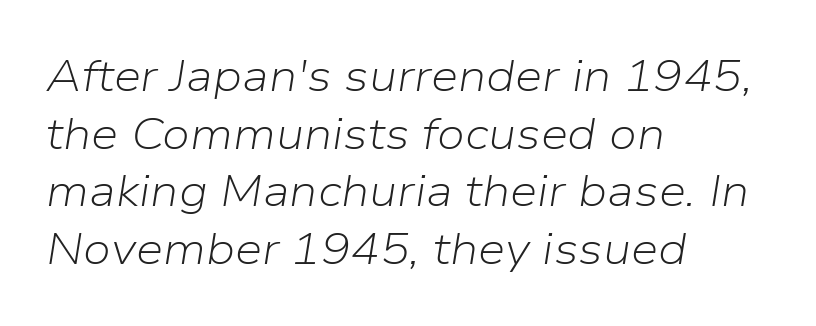
Q: Is the text bold? A: No.
Q: Is the text italic (slanted)? A: Yes, it leans right by about 9 degrees.
Q: Is the text underlined? A: No.
Q: How is the paragraph aligned? A: Left-aligned.
Q: Is the spacing between letters normal or unusually wide? A: Normal.
Q: Is the spacing between lines tight, normal or loose? A: Normal.
Q: Width (condensed, normal, or wide)? A: Normal.
Q: Stroke contrast? A: Low.
Q: x-height? A: Medium.
Q: Monospaced? A: No.
